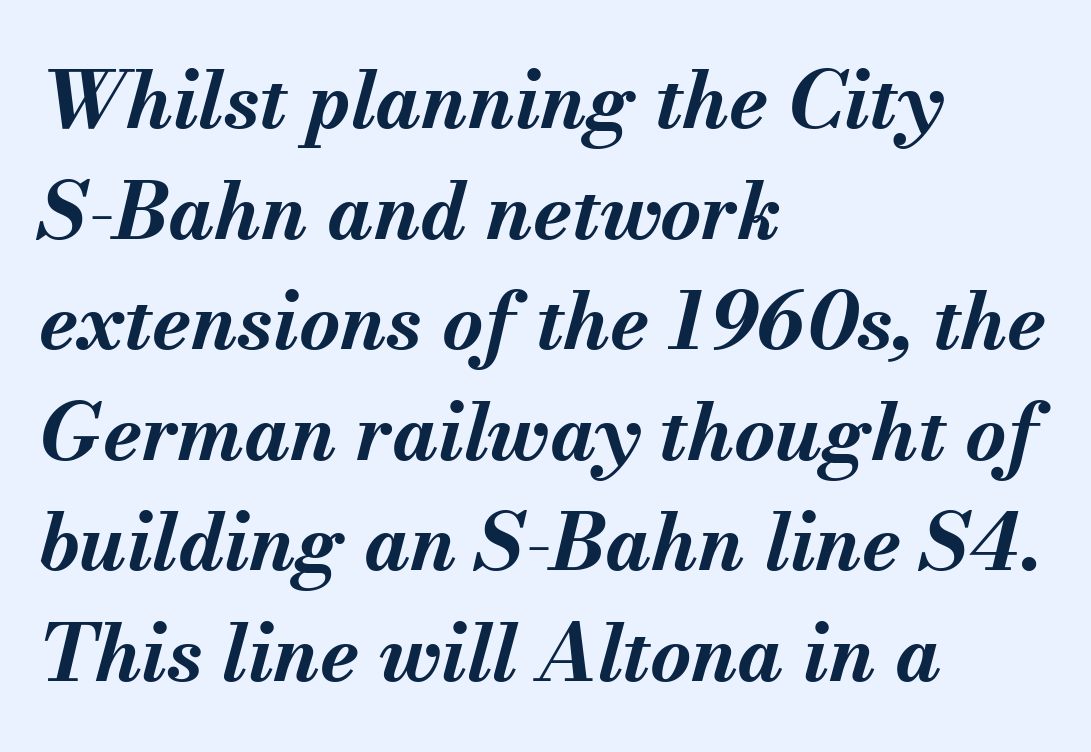
Q: Is the text bold? A: Yes.
Q: Is the text italic (slanted)? A: Yes, it leans right by about 13 degrees.
Q: Is the text underlined? A: No.
Q: How is the paragraph aligned? A: Left-aligned.
Q: Is the spacing between letters normal or unusually wide? A: Normal.
Q: Is the spacing between lines tight, normal or loose? A: Normal.
Q: Width (condensed, normal, or wide)? A: Normal.
Q: Stroke contrast? A: Medium.
Q: x-height? A: Small.
Q: Monospaced? A: No.
